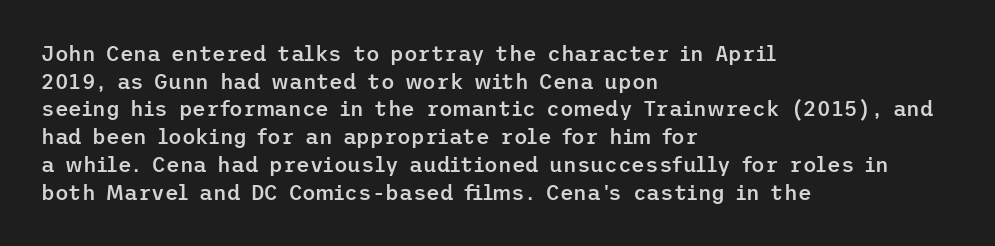
Q: Is the text bold? A: Semi-bold.
Q: Is the text italic (slanted)? A: No, it is upright.
Q: Is the text underlined? A: No.
Q: How is the paragraph aligned? A: Left-aligned.
Q: Is the spacing between letters normal or unusually wide? A: Normal.
Q: Is the spacing between lines tight, normal or loose? A: Normal.
